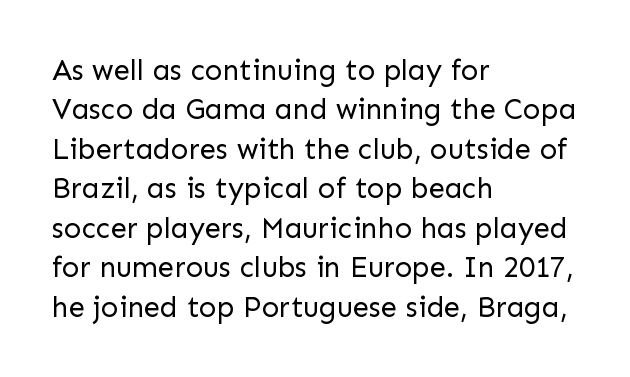
You could not count columns in this text — the font is proportionally spaced. In terms of letterspacing, this is plain default setting. The rag falls on the right side of this text block. This rendering features lettering with no underline. How would I describe the line gaps? Plain and ordinary. Unlike italic type, these characters show no tilt at all.
